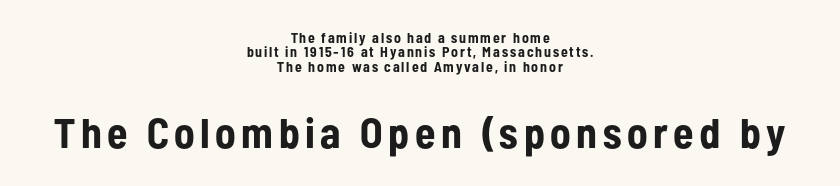
If you drew a line through each stem, it would be perfectly vertical. Thick stems and heavy bowls — unmistakably bold. Grotesque or geometric, the face here clearly has no serifs. The rendering uses natural spacing where letterforms have individual widths.
